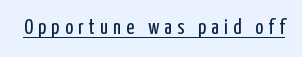
{"italic": "no", "bold": "no", "underline": "yes", "letter_spacing": "wide", "letter_spacing_em": 0.25, "glyph_px": 21}
